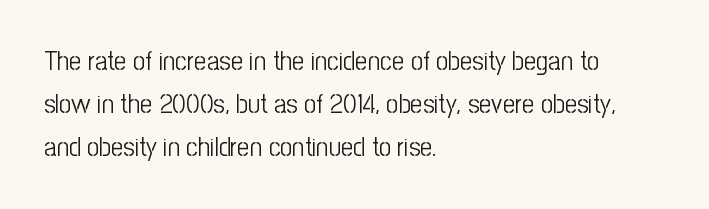
The image shows 27 px text type, upright; set left-aligned, normal line spacing (1.59x), normal letter spacing, not underlined.
